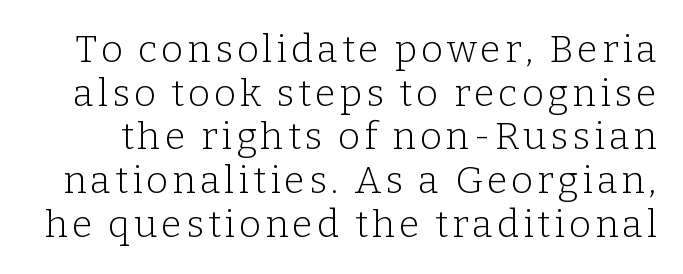
Q: Is the text bold? A: No.
Q: Is the text italic (slanted)? A: No, it is upright.
Q: Is the typeface a serif or a sans-serif typeface? A: Serif.
Q: Is the text underlined? A: No.
Q: Is the spacing between lines tight, normal or loose? A: Tight.
Q: Width (condensed, normal, or wide)? A: Normal.
Q: Stroke contrast? A: Low.
Q: x-height? A: Medium.
Q: Monospaced? A: No.
